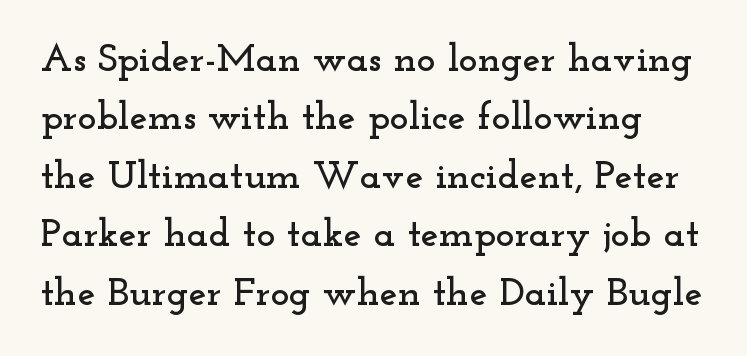
Q: Is the text italic (slanted)? A: No, it is upright.
Q: Is the typeface a serif or a sans-serif typeface? A: Serif.
Q: Is the text underlined? A: No.
Q: Is the spacing between letters normal or unusually wide? A: Normal.
Q: Is the spacing between lines tight, normal or loose? A: Normal.
Q: Width (condensed, normal, or wide)? A: Wide.
Q: Stroke contrast? A: Low.
Q: x-height? A: Small.
Q: Monospaced? A: No.
